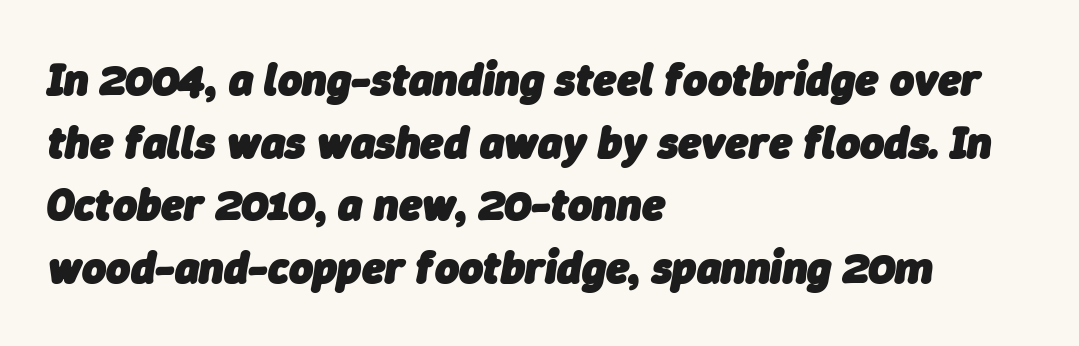
Underlining? Definitely not there. How heavy is the stroke? Heavy — this is a bold. The passage shown is typed in a proportional face where columns would drift. The line texture is even and compact thanks to regular tracking. These lines stack with their left ends in a neat column. Italic? Definitely — the glyphs are oblique.
